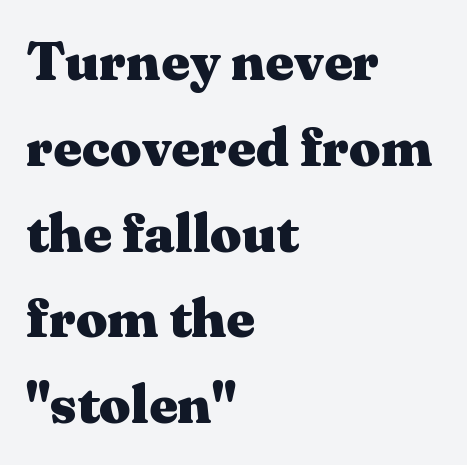
The face used here is seriffed, in the tradition of book romans. Vertically, the passage feels balanced, rows spaced as you'd expect. The font's upright variant was chosen for this text. Note the varied advance widths — an 'i' is clearly narrower than an 'm'.
